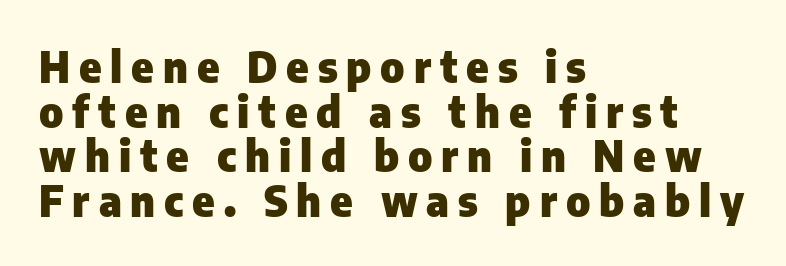
The passage shown is emphatically bold. This block would grow much taller if given ordinary leading; it's compressed now. Clear beneath every line of the passage. Each letter keeps its own natural width here, so spacing adapts to shape. Nope, not italic — everything's standing straight.
